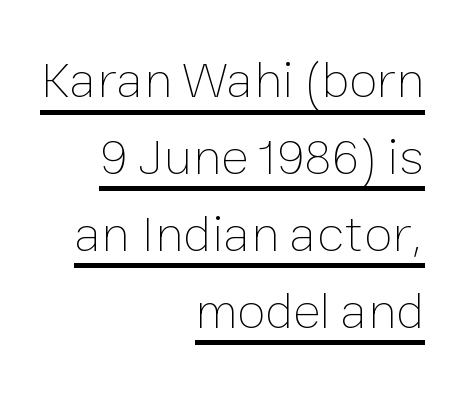
Q: Is the text bold? A: No.
Q: Is the text italic (slanted)? A: No, it is upright.
Q: Is the text underlined? A: Yes.
Q: How is the paragraph aligned? A: Right-aligned.
Q: Is the spacing between letters normal or unusually wide? A: Normal.
Q: Is the spacing between lines tight, normal or loose? A: Normal.
Q: Width (condensed, normal, or wide)? A: Normal.
Q: Stroke contrast? A: Low.
Q: x-height? A: Medium.
Q: Monospaced? A: No.
